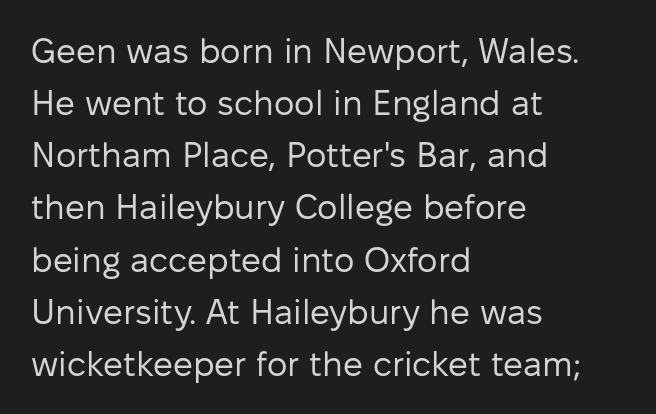
Q: Is the text bold? A: No.
Q: Is the text italic (slanted)? A: No, it is upright.
Q: Is the typeface a serif or a sans-serif typeface? A: Sans-serif.
Q: Is the text underlined? A: No.
Q: How is the paragraph aligned? A: Left-aligned.
Q: Is the spacing between letters normal or unusually wide? A: Normal.
Q: Is the spacing between lines tight, normal or loose? A: Normal.
Q: Width (condensed, normal, or wide)? A: Normal.
Q: Stroke contrast? A: Low.
Q: x-height? A: Medium.
Q: Monospaced? A: No.
